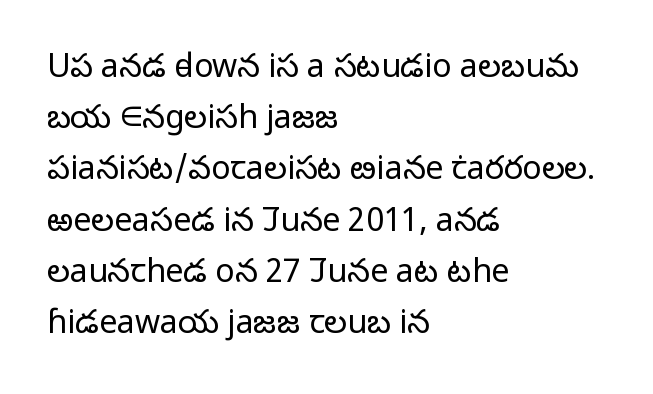
Q: Is the text bold? A: No.
Q: Is the text italic (slanted)? A: No, it is upright.
Q: Is the typeface a serif or a sans-serif typeface? A: Sans-serif.
Q: Is the text underlined? A: No.
Q: How is the paragraph aligned? A: Left-aligned.
Q: Is the spacing between letters normal or unusually wide? A: Normal.
Q: Is the spacing between lines tight, normal or loose? A: Normal.
Q: Width (condensed, normal, or wide)? A: Normal.
Q: Stroke contrast? A: Low.
Q: x-height? A: Medium.
Q: Monospaced? A: No.
